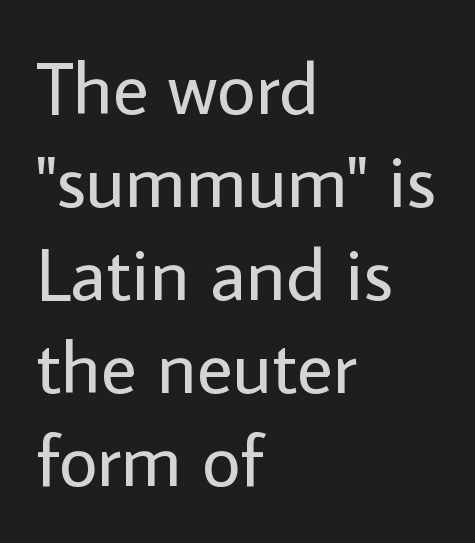
Tall strokes in this sample are plumb rather than angled. Looks like regular typesetting: each glyph gets only the width it needs. The weight tops out at a normal text grade. The passage shown is typeset with a sans-serif family.
